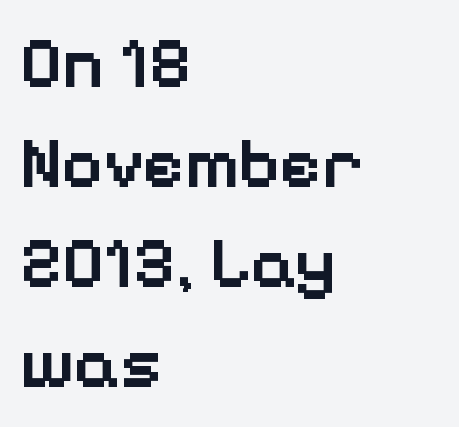
Each letter keeps its own natural width here, so spacing adapts to shape. The font's upright variant was chosen for this text. The typeface chosen for these lines omits serifs. The string is rendered with underlining switched off. What's the leading like? Ordinary, nothing unusual.
